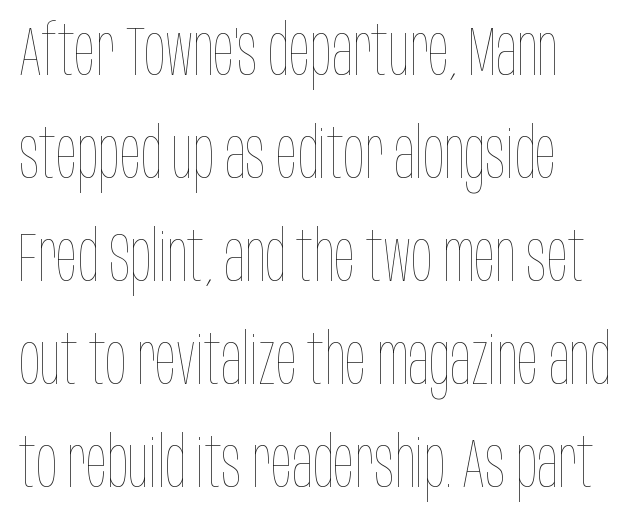
The image shows 70 px thin, condensed type, upright; set normal line spacing (1.47x), normal letter spacing, not underlined; low stroke contrast and a large x-height.
